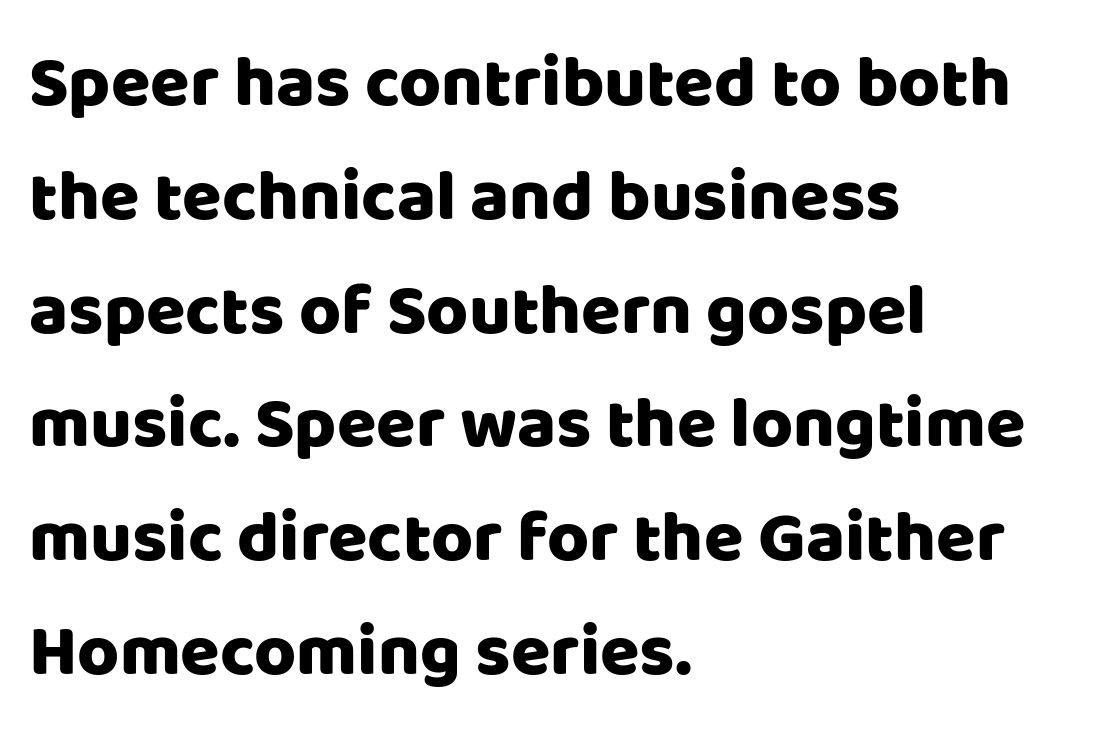
{"serif": "no", "italic": "no", "width": "normal", "stroke_contrast": "low", "x_height": "large", "monospaced": "no", "underline": "no", "align": "left", "line_spacing": "normal", "line_spacing_ratio": 1.58, "letter_spacing": "normal", "letter_spacing_em": 0.0, "glyph_px": 72}
